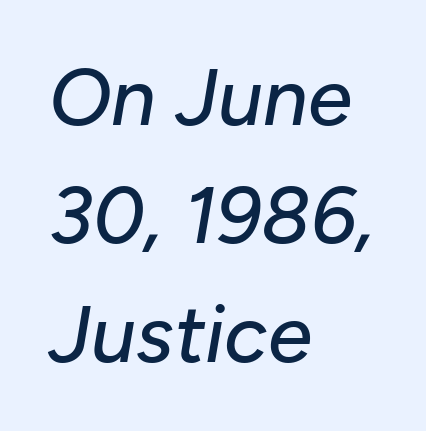
Q: Is the text italic (slanted)? A: Yes, it leans right by about 10 degrees.
Q: Is the text underlined? A: No.
Q: How is the paragraph aligned? A: Left-aligned.
Q: Is the spacing between letters normal or unusually wide? A: Normal.
Q: Is the spacing between lines tight, normal or loose? A: Normal.
Q: Width (condensed, normal, or wide)? A: Normal.
Q: Stroke contrast? A: Low.
Q: x-height? A: Medium.
Q: Monospaced? A: No.
